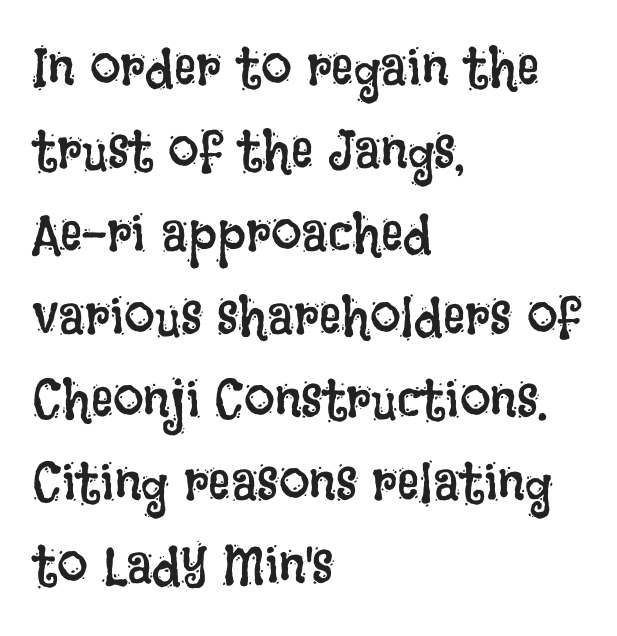
{"italic": "no", "bold": "no", "weight": "regular", "width": "condensed", "stroke_contrast": "low", "x_height": "large", "monospaced": "no", "underline": "no", "align": "left", "line_spacing": "normal", "line_spacing_ratio": 1.51, "letter_spacing": "normal", "letter_spacing_em": 0.0, "glyph_px": 55}
